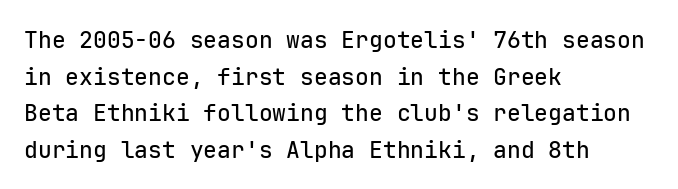
The image shows 23 px text type, upright; set left-aligned, normal line spacing (1.59x), normal letter spacing, not underlined.
